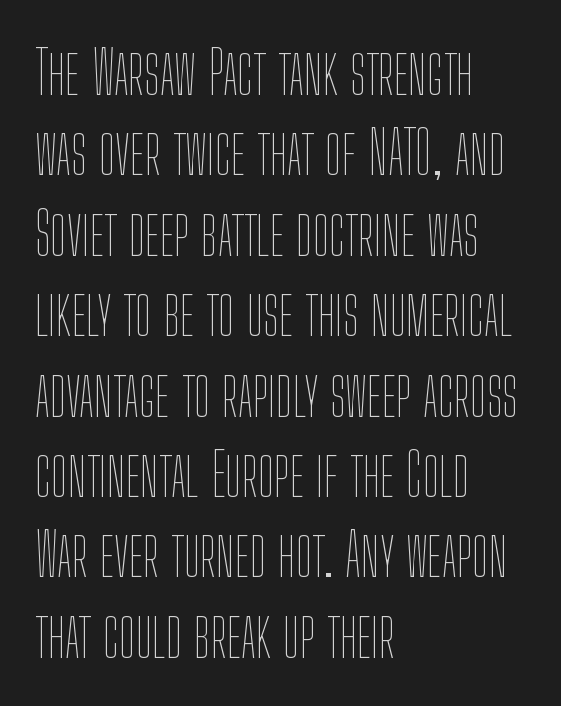
The image shows 60 px thin, condensed type, upright; set left-aligned, normal line spacing (1.34x), normal letter spacing, not underlined; low stroke contrast and a medium x-height.
